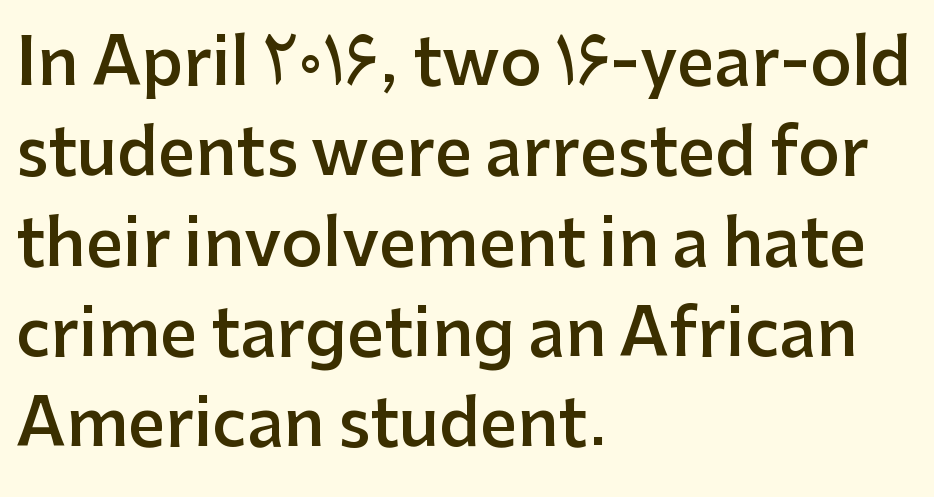
Q: Is the text bold? A: Semi-bold.
Q: Is the text italic (slanted)? A: No, it is upright.
Q: Is the typeface a serif or a sans-serif typeface? A: Sans-serif.
Q: Is the text underlined? A: No.
Q: How is the paragraph aligned? A: Left-aligned.
Q: Is the spacing between letters normal or unusually wide? A: Normal.
Q: Is the spacing between lines tight, normal or loose? A: Normal.
Q: Width (condensed, normal, or wide)? A: Normal.
Q: Stroke contrast? A: Low.
Q: x-height? A: Medium.
Q: Monospaced? A: No.
